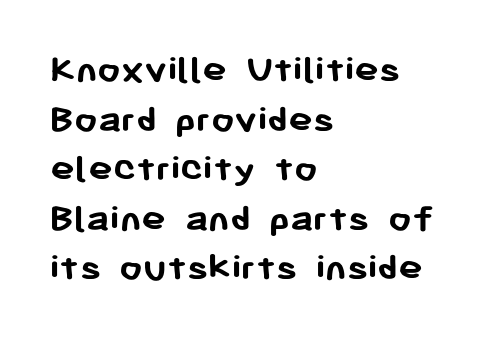
A typesetter would call this proportional, since set widths differ per character. Line starts are locked; line ends wander. Chunky letters — that's bold for sure. The glyphs are unaccompanied by any horizontal stroke below them.
